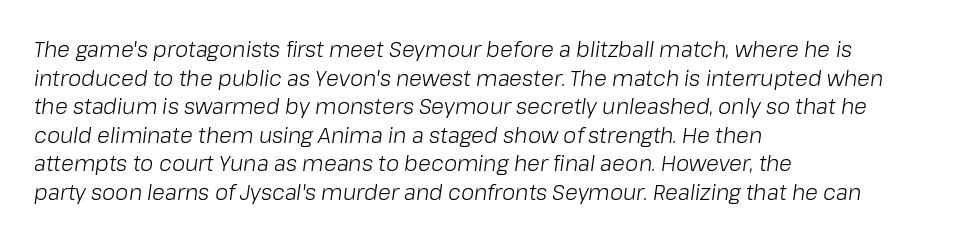
{"italic": "yes", "lean": "right", "slant_degrees": 8, "bold": "no", "underline": "no", "align": "left", "line_spacing": "normal", "line_spacing_ratio": 1.36, "letter_spacing": "normal", "letter_spacing_em": 0.0, "glyph_px": 21}
